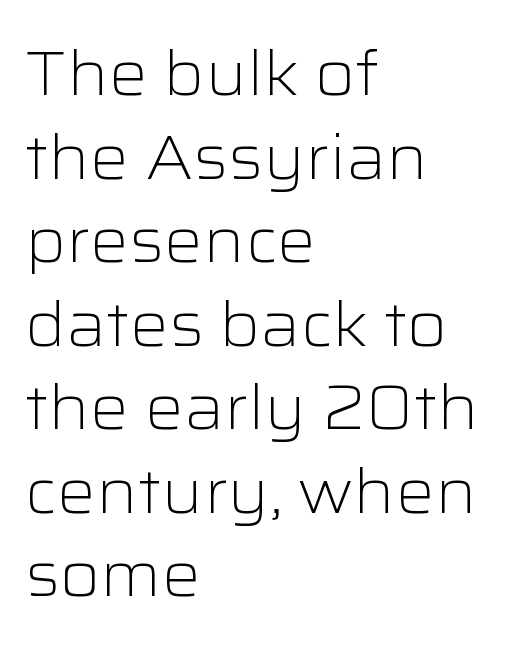
Vertically, the passage feels balanced, rows spaced as you'd expect. A typesetter would call this proportional, since set widths differ per character. Letter spacing: default. Short and long lines alike share a common starting point at left.
